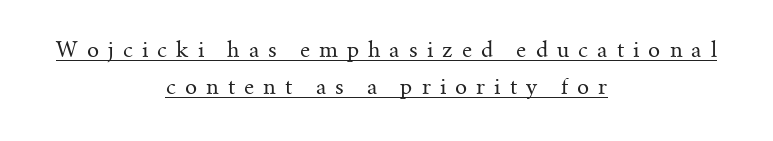
Q: Is the text bold? A: No.
Q: Is the text italic (slanted)? A: No, it is upright.
Q: Is the text underlined? A: Yes.
Q: How is the paragraph aligned? A: Centered.
Q: Is the spacing between letters normal or unusually wide? A: Unusually wide.
